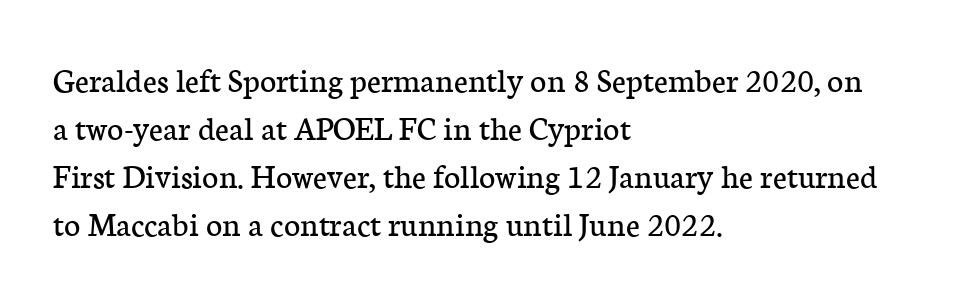
The image shows 35 px regular-weight serif type, upright; set left-aligned, normal line spacing (1.37x), normal letter spacing, not underlined; low stroke contrast and a medium x-height.
